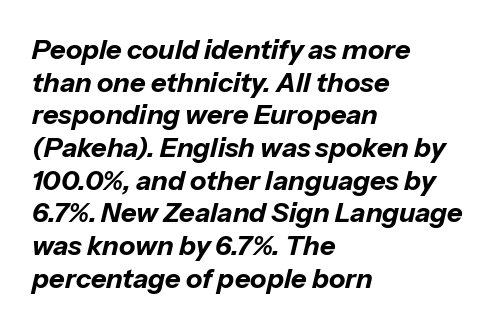
Q: Is the text bold? A: Yes.
Q: Is the text italic (slanted)? A: Yes, it leans right by about 13 degrees.
Q: Is the text underlined? A: No.
Q: How is the paragraph aligned? A: Left-aligned.
Q: Is the spacing between letters normal or unusually wide? A: Normal.
